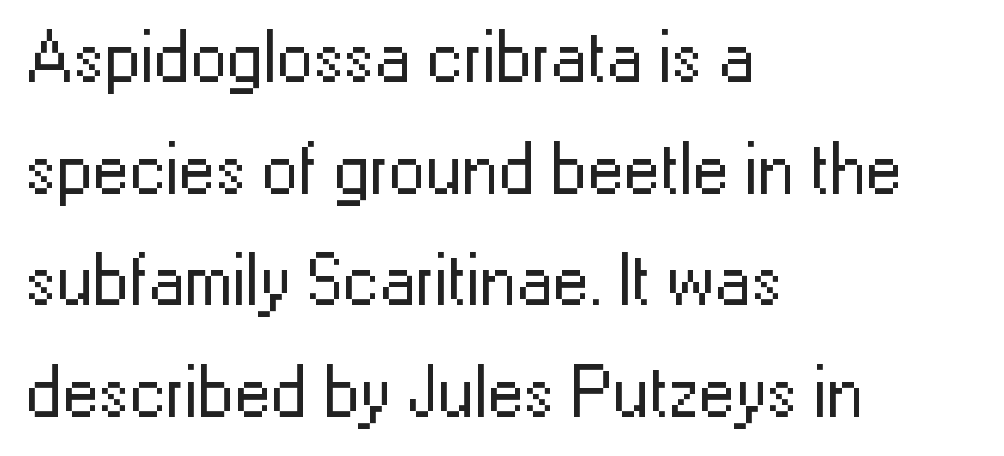
The image shows 73 px regular-weight sans-serif type, upright; set left-aligned, normal line spacing (1.53x), normal letter spacing, not underlined; low stroke contrast and a medium x-height.
